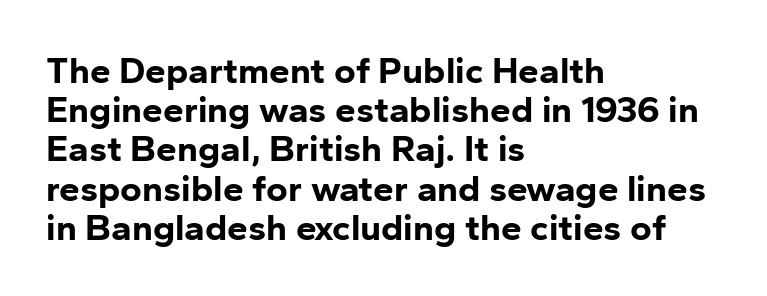
Q: Is the text bold? A: Yes.
Q: Is the text italic (slanted)? A: No, it is upright.
Q: Is the typeface a serif or a sans-serif typeface? A: Sans-serif.
Q: Is the text underlined? A: No.
Q: How is the paragraph aligned? A: Left-aligned.
Q: Is the spacing between letters normal or unusually wide? A: Normal.
Q: Is the spacing between lines tight, normal or loose? A: Tight.
Q: Width (condensed, normal, or wide)? A: Normal.
Q: Stroke contrast? A: Low.
Q: x-height? A: Medium.
Q: Monospaced? A: No.
